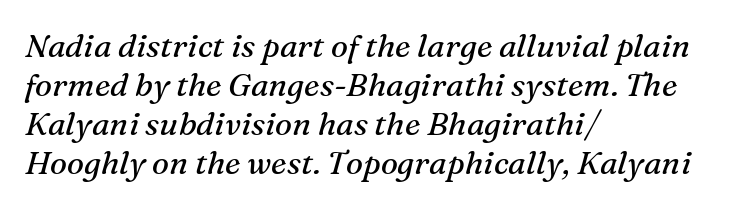
The image shows 32 px regular-weight serif type, italic (leaning right); set left-aligned, line spacing 1.22x, normal letter spacing, not underlined; medium stroke contrast and a medium x-height.
